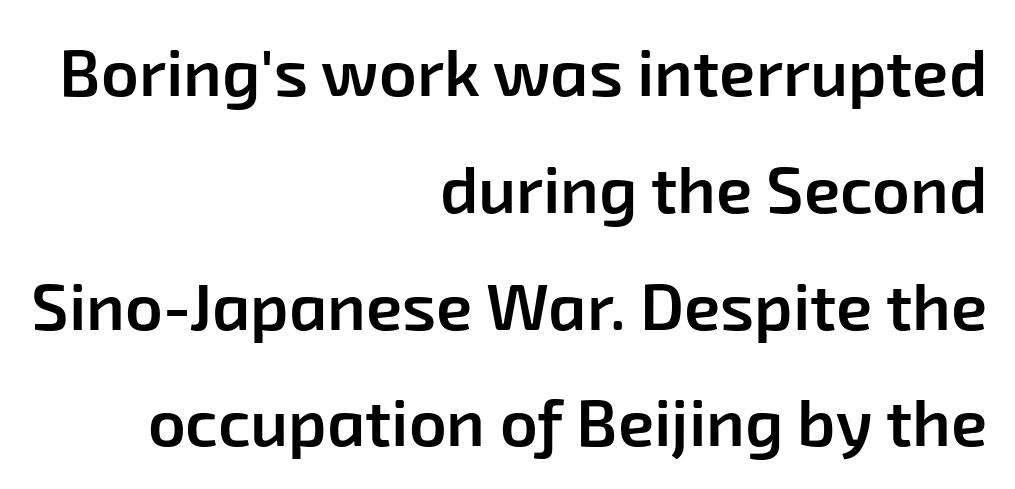
{"serif": "no", "bold": "semi", "weight": "semibold", "width": "normal", "stroke_contrast": "low", "x_height": "medium", "monospaced": "no", "underline": "no", "align": "right", "line_spacing_ratio": 1.77, "letter_spacing": "normal", "letter_spacing_em": 0.0, "glyph_px": 66}
